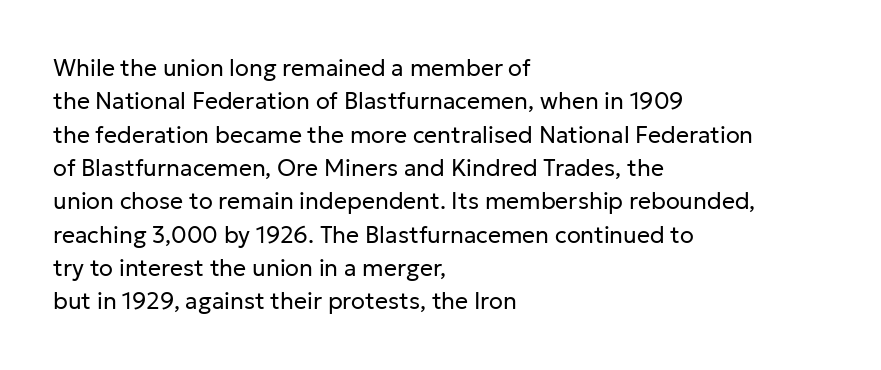
How would I describe the line gaps? Plain and ordinary. Just letters on the line, the space beneath them empty. Alignment: flush left. In terms of posture, this sample is upright.
